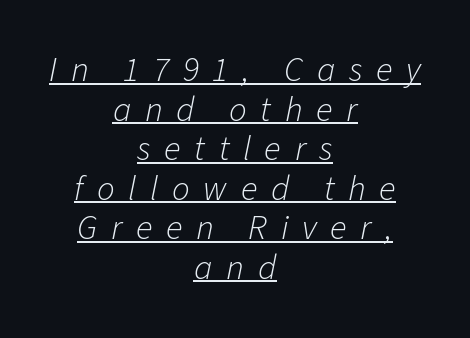
Glyph-to-glyph distance is far greater than everyday printed text. Students, observe the line beneath the letters — that is underlining. Typeset on center — no edge is straight. Think of a printed novel: that variable character pitch is what you see here.
